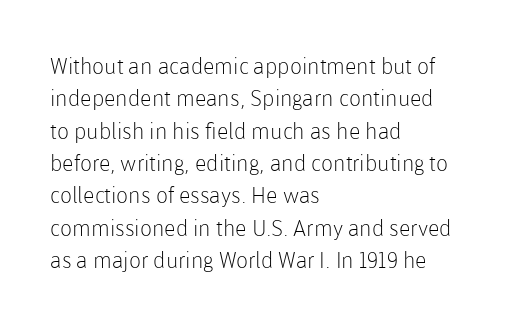
The image shows 22 px text type, upright; set left-aligned, normal line spacing (1.47x), normal letter spacing, not underlined.
